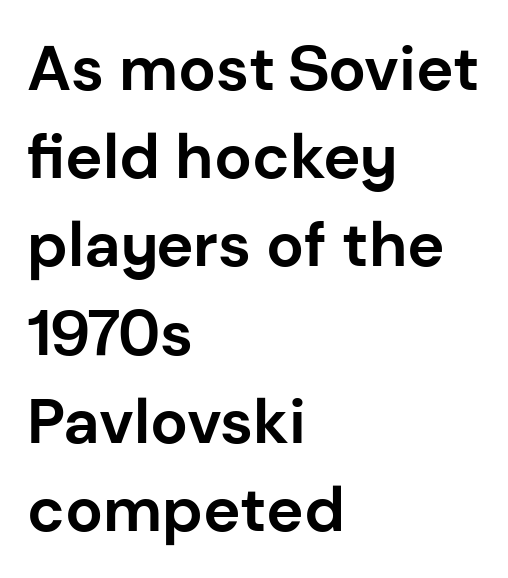
The image shows 63 px bold sans-serif type, upright; set left-aligned, normal line spacing (1.4x), normal letter spacing, not underlined; low stroke contrast and a medium x-height.
